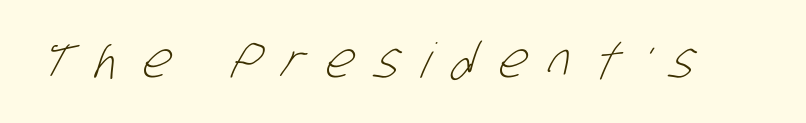
Vertical stems look standard width or narrower in stroke. No word sits above an underline. Look at the tracking — it's clearly loosened, letters drifting apart. Check where the strokes stop: nothing finishes them off — pure sans.
